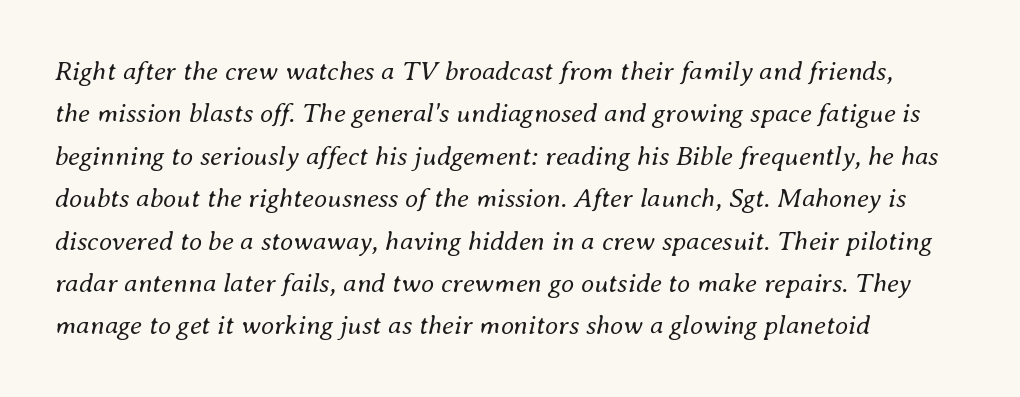
{"italic": "yes", "lean": "right", "slant_degrees": 8, "bold": "no", "underline": "no", "align": "left", "line_spacing": "normal", "line_spacing_ratio": 1.57, "letter_spacing": "normal", "letter_spacing_em": 0.0, "glyph_px": 27}
